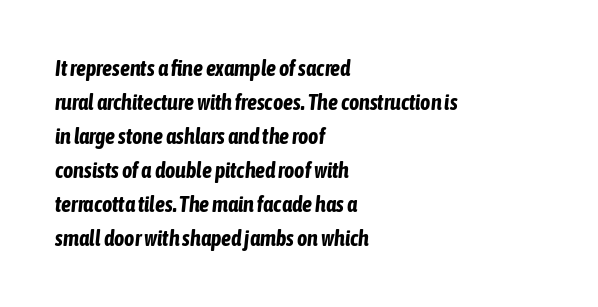
{"italic": "yes", "lean": "right", "slant_degrees": 6, "bold": "yes", "underline": "no", "align": "left", "line_spacing": "normal", "line_spacing_ratio": 1.55, "letter_spacing": "normal", "letter_spacing_em": 0.0, "glyph_px": 22}
